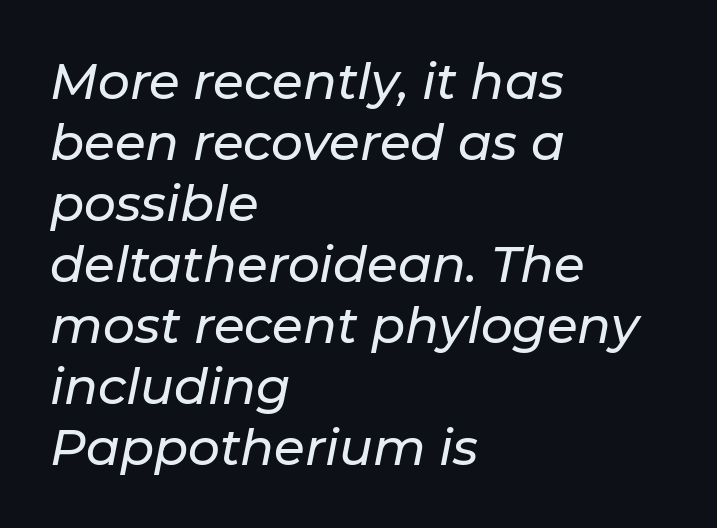
The image shows 50 px text type, italic (leaning right); set left-aligned, line spacing 1.22x, normal letter spacing, not underlined; low stroke contrast and a medium x-height.
